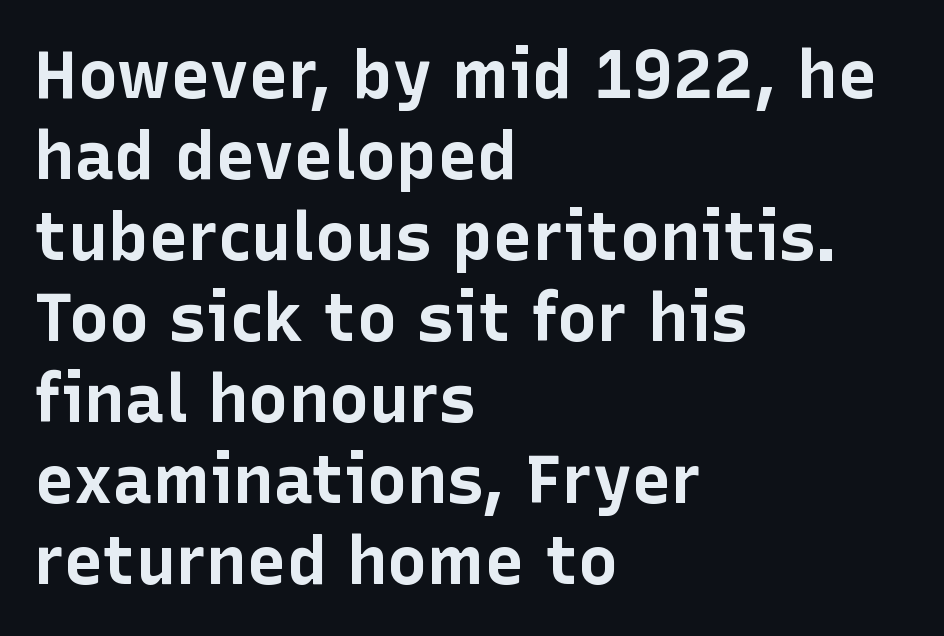
{"serif": "no", "italic": "no", "bold": "yes", "weight": "bold", "width": "normal", "stroke_contrast": "low", "x_height": "medium", "monospaced": "no", "underline": "no", "align": "left", "line_spacing_ratio": 1.21, "letter_spacing": "normal", "letter_spacing_em": 0.0, "glyph_px": 67}
